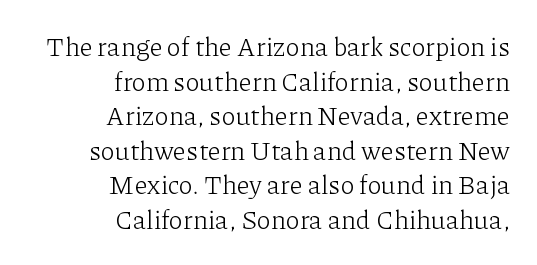
{"italic": "no", "bold": "no", "underline": "no", "align": "right", "line_spacing": "normal", "line_spacing_ratio": 1.33, "letter_spacing": "normal", "letter_spacing_em": 0.0, "glyph_px": 26}
